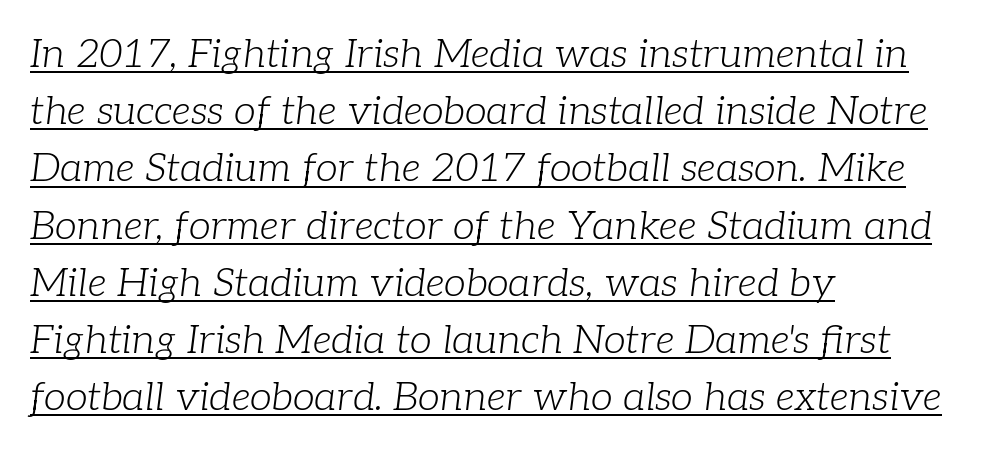
Q: Is the text bold? A: No.
Q: Is the text italic (slanted)? A: Yes, it leans right by about 7 degrees.
Q: Is the typeface a serif or a sans-serif typeface? A: Serif.
Q: Is the text underlined? A: Yes.
Q: How is the paragraph aligned? A: Left-aligned.
Q: Is the spacing between letters normal or unusually wide? A: Normal.
Q: Is the spacing between lines tight, normal or loose? A: Normal.
Q: Width (condensed, normal, or wide)? A: Normal.
Q: Stroke contrast? A: Low.
Q: x-height? A: Medium.
Q: Monospaced? A: No.
